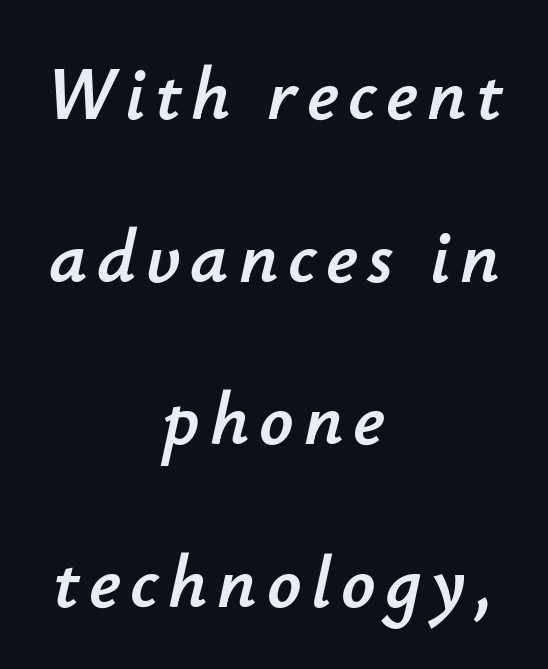
The lines are spread far apart with generous leading. The glyphs are unaccompanied by any horizontal stroke below them. There's an unmistakable incline to the writing here. Proportional: the letters do not fall into vertical columns. Horizontally, the lines are justified to the midpoint only.
